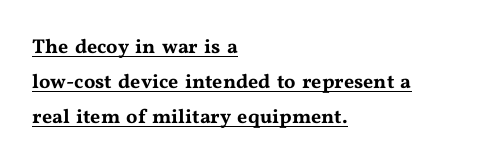
Q: Is the text italic (slanted)? A: No, it is upright.
Q: Is the text underlined? A: Yes.
Q: How is the paragraph aligned? A: Left-aligned.
Q: Is the spacing between letters normal or unusually wide? A: Normal.
